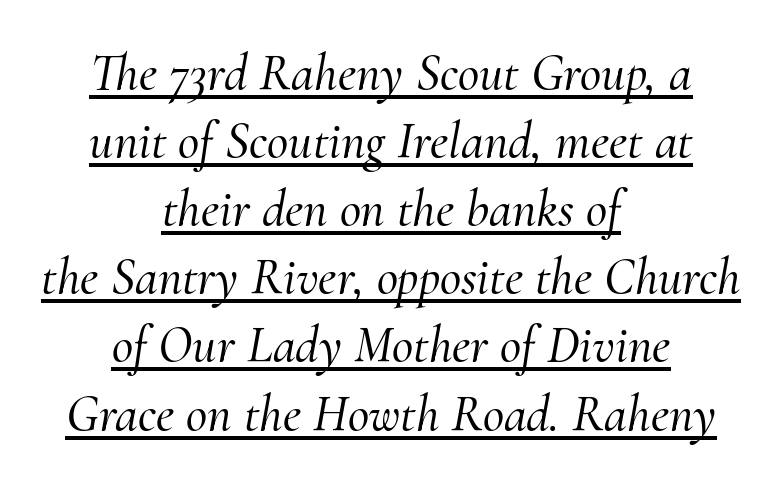
Has an underline been added? It has. This is oblique type, the kind used for emphasis or titles. A typesetter would call this leading conventional body-copy spacing. Words appear dense and cohesive because spacing is normal. The passage is arranged like a title page — every line centered.
